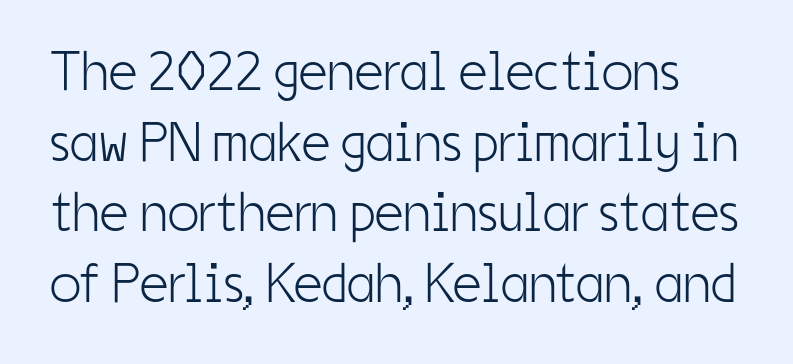
The image shows 56 px light, condensed sans-serif type, upright; set normal line spacing (1.26x), normal letter spacing, not underlined; low stroke contrast and a medium x-height.
